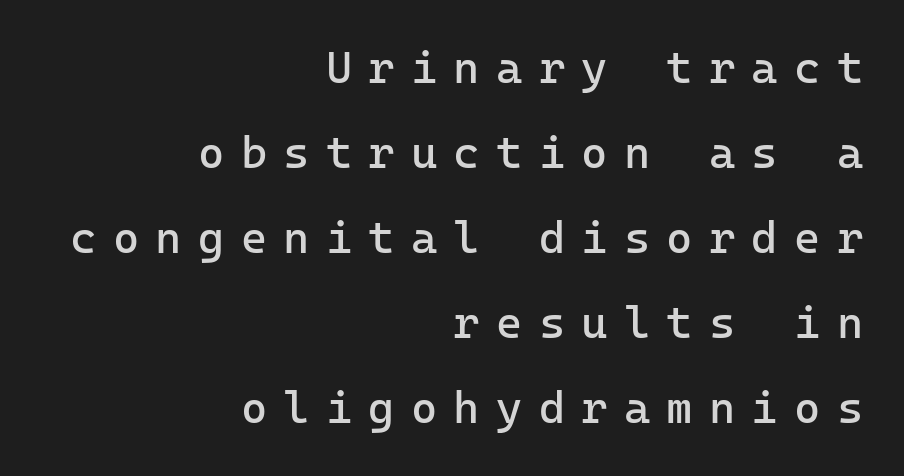
The image shows 45 px regular-weight sans-serif type, upright; set right-aligned, line spacing 1.89x, unusually wide letter spacing (+0.36 em), not underlined; low stroke contrast and a medium x-height.
